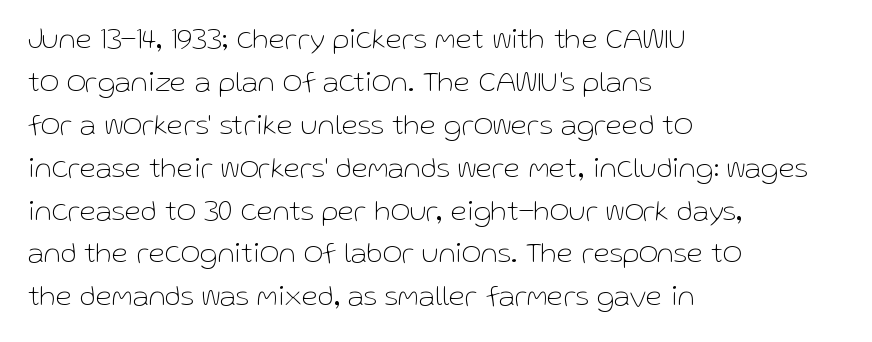
Whoever set this chose a conventional vertical rhythm. The letters stand upright; this is a roman face. These lines are set flush left with a ragged right edge. Are there feet on the stems? There aren't — it's a sans. A light-to-regular cut is what we see here. Looks like regular typesetting: each glyph gets only the width it needs.
